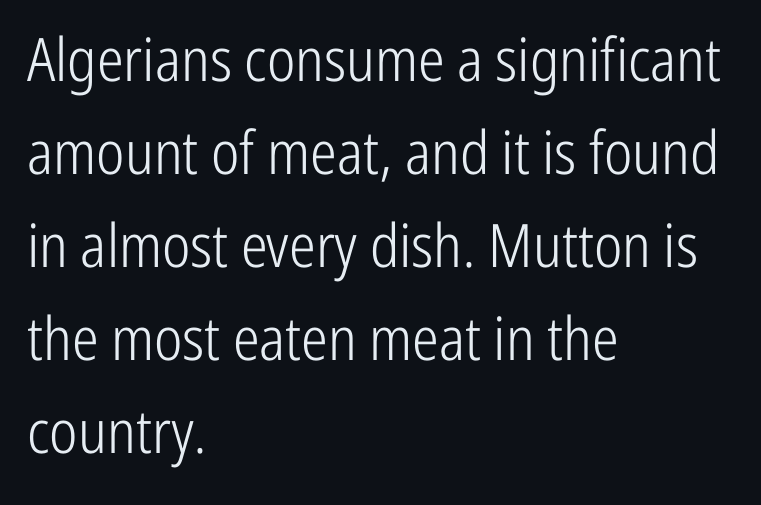
{"serif": "no", "italic": "no", "bold": "no", "weight": "light", "width": "condensed", "stroke_contrast": "low", "x_height": "medium", "monospaced": "no", "underline": "no", "align": "left", "line_spacing": "normal", "line_spacing_ratio": 1.55, "letter_spacing": "normal", "letter_spacing_em": 0.0, "glyph_px": 60}
